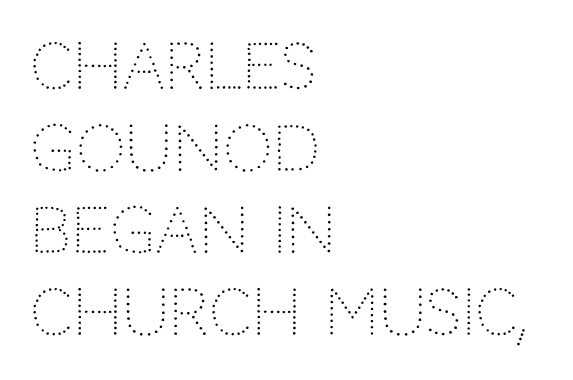
Font category for this specimen: sans-serif. Interline gaps are of average width in this sample. Glyph-to-glyph distance matches everyday printed text. Quick note: underline off.
